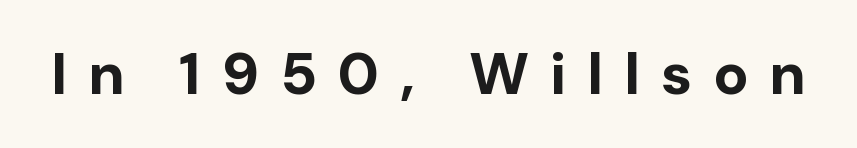
The image shows 59 px bold sans-serif type, upright; set unusually wide letter spacing (+0.35 em), not underlined; low stroke contrast and a medium x-height.
